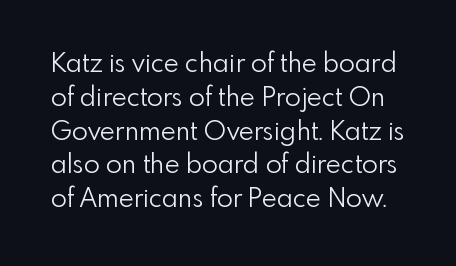
The line texture is even and compact thanks to regular tracking. Italic: no, the glyphs are upright roman. The foot of each line stays bare and open. The letters look calm and open, with moderate or lighter stems. The block of text has a typical density, with ordinary space between rows.
